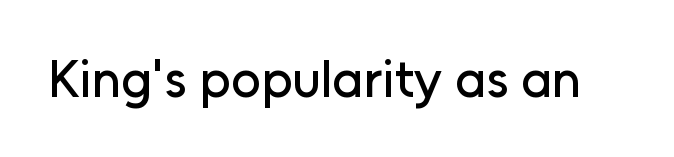
{"serif": "no", "italic": "no", "width": "normal", "stroke_contrast": "low", "x_height": "medium", "monospaced": "no", "underline": "no", "letter_spacing": "normal", "letter_spacing_em": 0.0, "glyph_px": 52}
